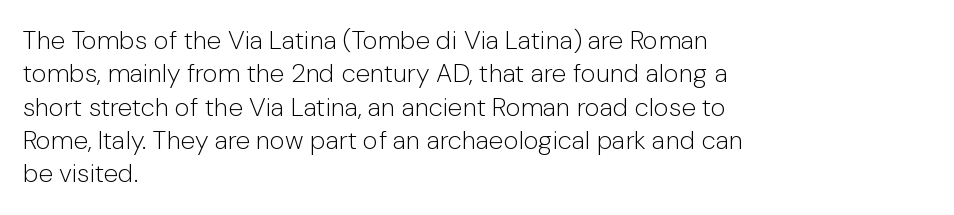
The image shows 26 px text type, upright; set left-aligned, normal line spacing (1.28x), normal letter spacing, not underlined.
